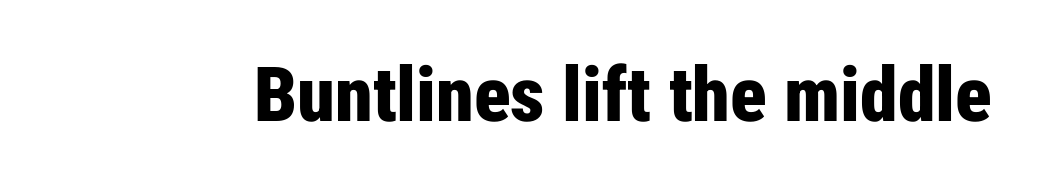
The image shows 76 px bold, condensed sans-serif type, upright; set normal letter spacing, not underlined; low stroke contrast and a medium x-height.
